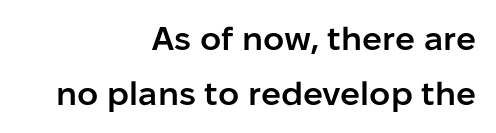
This sample uses plain, unmodified letter spacing. The letters stand upright; this is a roman face. This is the in-between weight designers call semibold or demi. The strip under each line holds only bare page. Honestly, the row spacing looks completely unremarkable.
